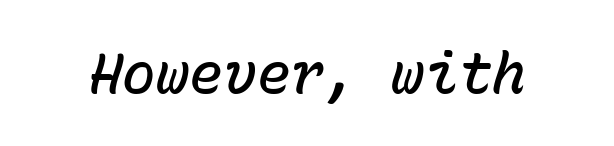
The face used here is monospaced, like something from a code editor. Glance below the letters and you will spot only blank space. The letters are semibold — heavier than regular but short of a full bold. Slanted lettering throughout. Observe the ordinary spacing: letters are neighbours, not strangers.
